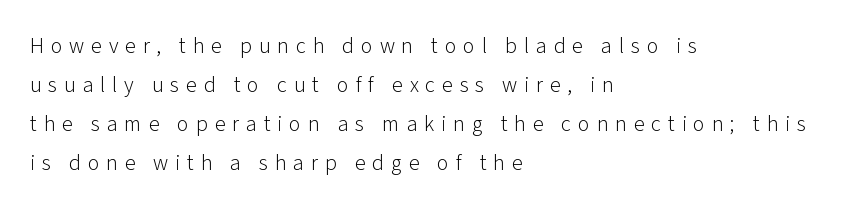
The image shows 22 px text type, upright; set left-aligned, line spacing 1.78x, unusually wide letter spacing (+0.31 em), not underlined.
